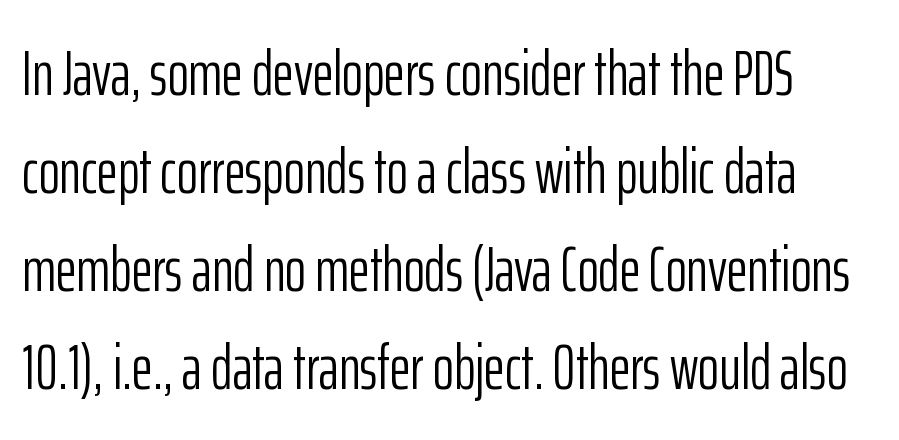
The image shows 64 px light, condensed sans-serif type, upright; set normal line spacing (1.53x), normal letter spacing, not underlined; low stroke contrast and a medium x-height.
